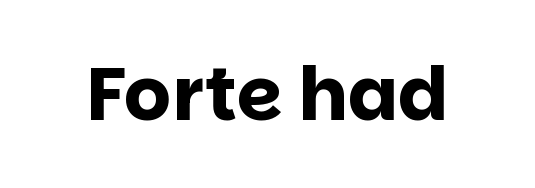
{"serif": "no", "italic": "no", "bold": "yes", "weight": "bold", "width": "normal", "stroke_contrast": "low", "x_height": "large", "monospaced": "no", "underline": "no", "letter_spacing": "normal", "letter_spacing_em": 0.0, "glyph_px": 74}
